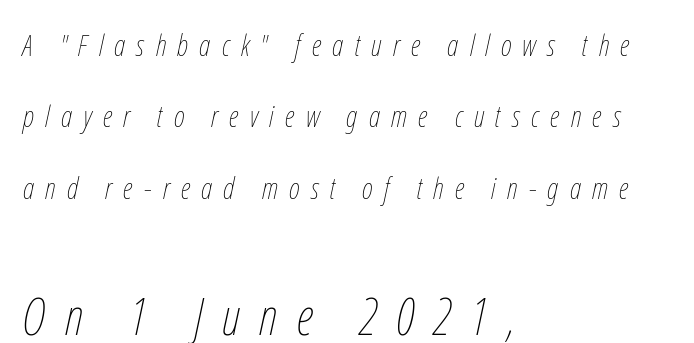
The image shows 52 px thin, condensed type, italic (leaning right); set left-aligned, loose line spacing (2.38x), unusually wide letter spacing (+0.37 em), not underlined; the second (bottom) block is 1.73x larger; low stroke contrast and a medium x-height.
